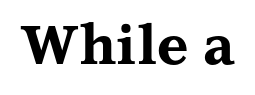
{"serif": "yes", "italic": "no", "bold": "yes", "weight": "bold", "width": "wide", "stroke_contrast": "medium", "x_height": "medium", "monospaced": "no", "underline": "no", "letter_spacing": "normal", "letter_spacing_em": 0.0, "glyph_px": 54}
